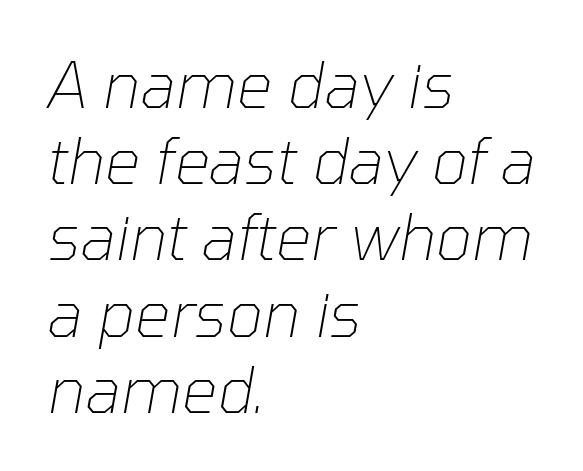
Horizontal alignment here is leftward, the default for most running prose. Weight class: somewhere from thin through regular. Does extra space separate the letters? No, they use regular spacing. The baseline area is clear. Style check: oblique. Here the designer chose a conventional face with non-uniform glyph widths.
